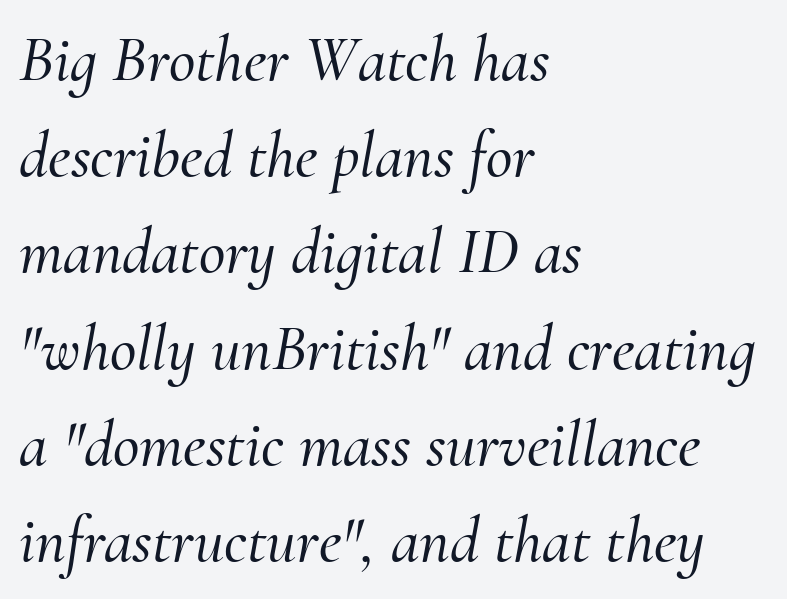
{"serif": "yes", "italic": "yes", "lean": "right", "slant_degrees": 10, "width": "normal", "stroke_contrast": "medium", "x_height": "small", "monospaced": "no", "underline": "no", "align": "left", "line_spacing": "normal", "line_spacing_ratio": 1.48, "letter_spacing": "normal", "letter_spacing_em": 0.0, "glyph_px": 65}
